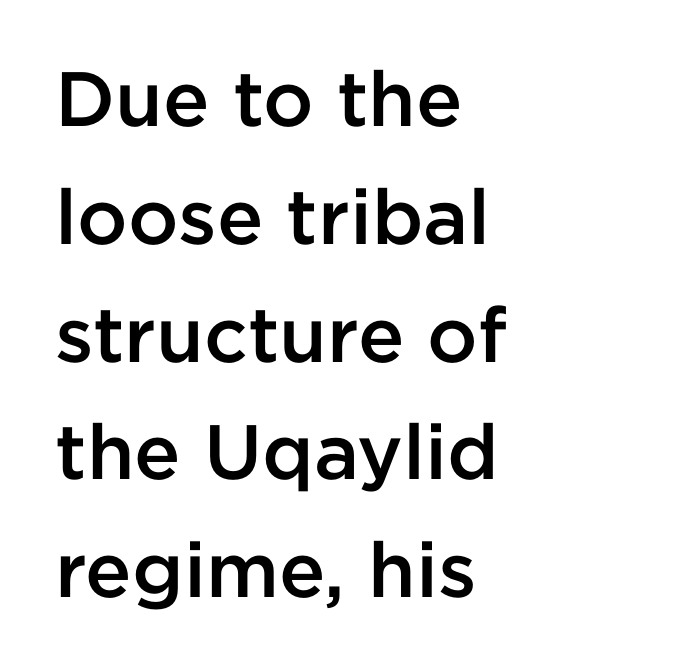
{"serif": "no", "italic": "no", "bold": "semi", "weight": "semibold", "width": "normal", "stroke_contrast": "low", "x_height": "medium", "monospaced": "no", "underline": "no", "align": "left", "line_spacing": "normal", "line_spacing_ratio": 1.53, "letter_spacing": "normal", "letter_spacing_em": 0.0, "glyph_px": 77}
